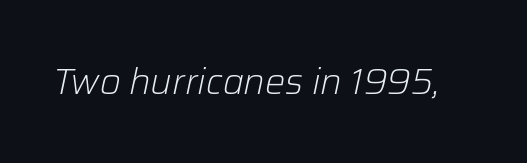
The passage shown is typed in a proportional face where columns would drift. This sample uses an oblique cut, with every glyph tilted off the vertical. The tracking reads as untouched default to a designer's eye. Nobody drew a line under any word here.
